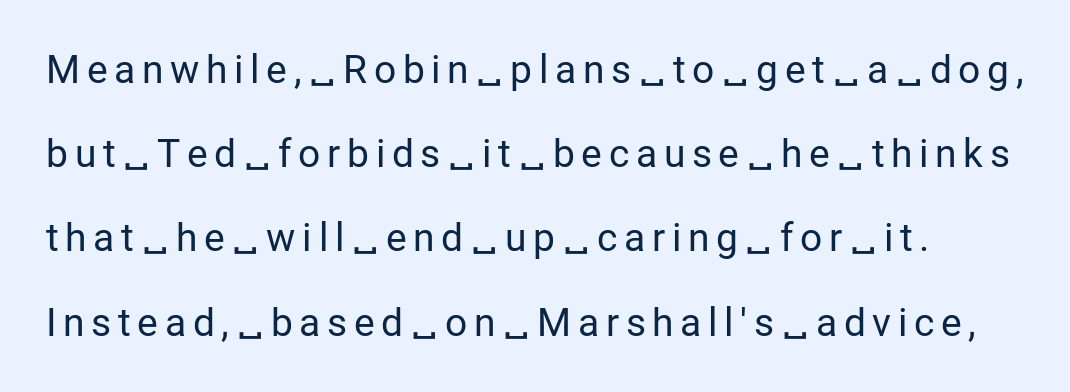
Interline gaps are noticeably wide in this sample. No italicization has been applied; the sample stays upright. The passage shown is typeset with a sans-serif family. This sample has the flowing, uneven cadence of proportional lettering. A bare baseline throughout the passage. Weight class: somewhere from thin through regular.
